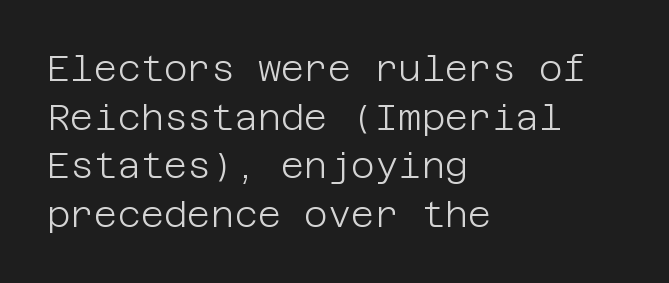
Q: Is the text bold? A: No.
Q: Is the text italic (slanted)? A: No, it is upright.
Q: Is the typeface a serif or a sans-serif typeface? A: Sans-serif.
Q: Is the text underlined? A: No.
Q: How is the paragraph aligned? A: Left-aligned.
Q: Is the spacing between letters normal or unusually wide? A: Normal.
Q: Is the spacing between lines tight, normal or loose? A: Normal.
Q: Width (condensed, normal, or wide)? A: Normal.
Q: Stroke contrast? A: Low.
Q: x-height? A: Large.
